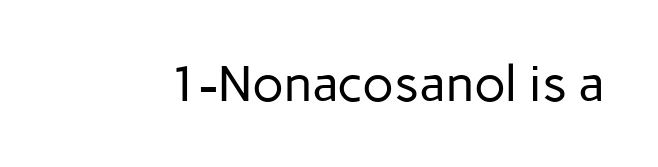
Regarding serifs, this sample does without them. Varying glyph widths throughout — classic text-font behaviour. Vertical stems look standard width or narrower in stroke. This rendering leaves character spacing at its baseline value. This is roman type, the default non-slanted kind.
